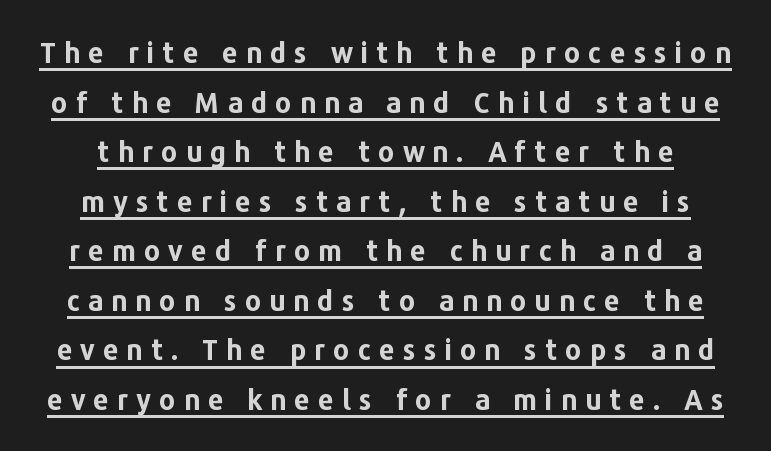
The face used here has the dense, thick strokes of a bold. The tracking jumps out immediately: characters are airy and widely separated. Do the characters align in a grid? No, the font is proportional. A roman cut, with each character standing at attention. Like a heading marked for emphasis, these lines bear an underscore. The font family rendered here belongs to the sans-serif group.
